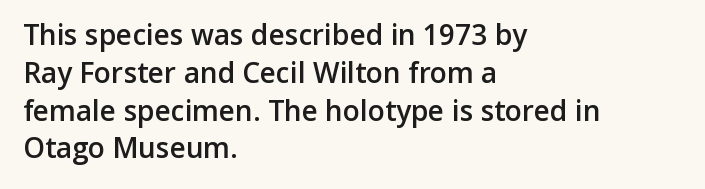
Rows of type keep a routine distance in the vertical direction. You could call the tracking neutral — neither tight nor loose. Leftover space on each line is placed entirely after the last word. Letterform terminals end flat and unadorned throughout the passage.
